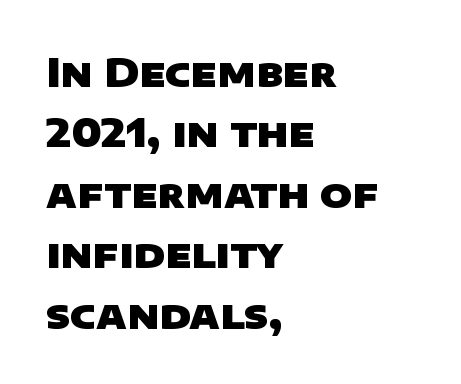
Q: Is the text bold? A: Yes.
Q: Is the typeface a serif or a sans-serif typeface? A: Sans-serif.
Q: Is the text underlined? A: No.
Q: How is the paragraph aligned? A: Left-aligned.
Q: Is the spacing between letters normal or unusually wide? A: Normal.
Q: Is the spacing between lines tight, normal or loose? A: Normal.
Q: Width (condensed, normal, or wide)? A: Wide.
Q: Stroke contrast? A: Low.
Q: x-height? A: Large.
Q: Monospaced? A: No.
